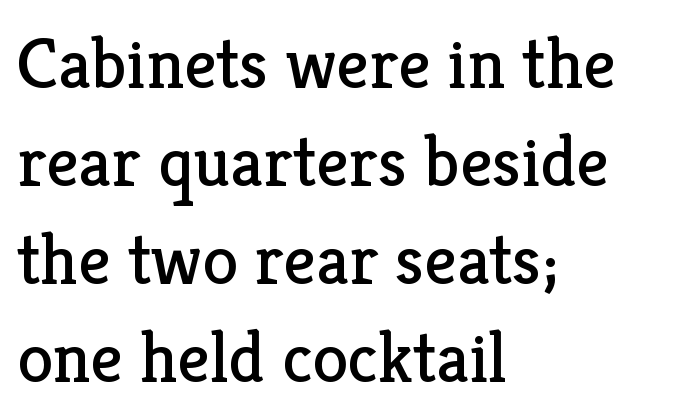
The image shows 72 px regular-weight serif type, upright; set left-aligned, normal line spacing (1.36x), normal letter spacing, not underlined; low stroke contrast and a medium x-height.
